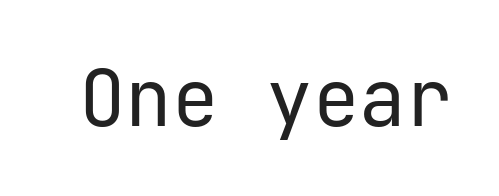
The image shows 78 px regular-weight sans-serif type, upright; set normal letter spacing, not underlined; low stroke contrast and a medium x-height.
